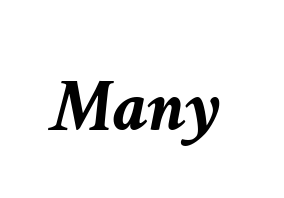
The image shows 76 px semibold type, italic (leaning right); set normal letter spacing, not underlined; low stroke contrast and a medium x-height.
